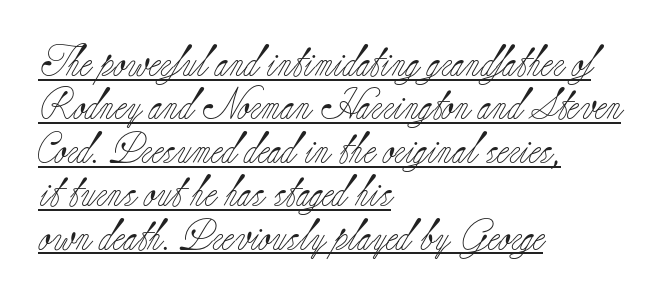
Glance below the letters and you will spot a drawn line. Words appear dense and cohesive because spacing is normal. These lines stack with their left ends in a neat column.
